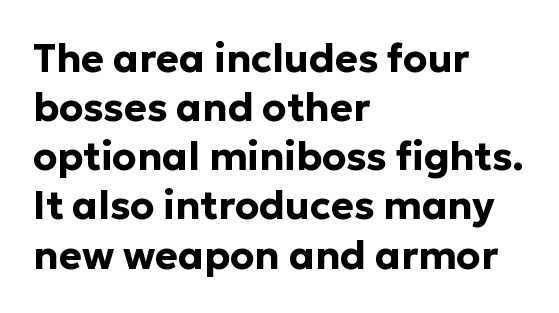
The type family on display is of the sans-serif kind. Strokes here are thick enough to call this a true bold. Short note: letters normally spaced. Quick note: underline off.
